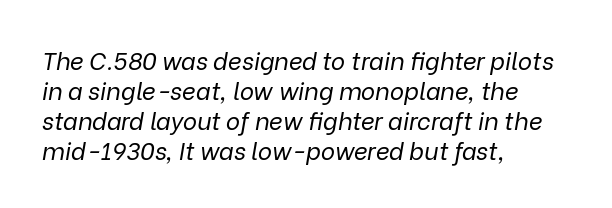
The image shows 24 px text type, italic (leaning right); set left-aligned, normal line spacing (1.25x), normal letter spacing, not underlined.
